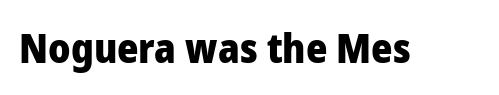
The image shows 41 px heavy sans-serif type, upright; set normal letter spacing, not underlined; low stroke contrast and a medium x-height.
